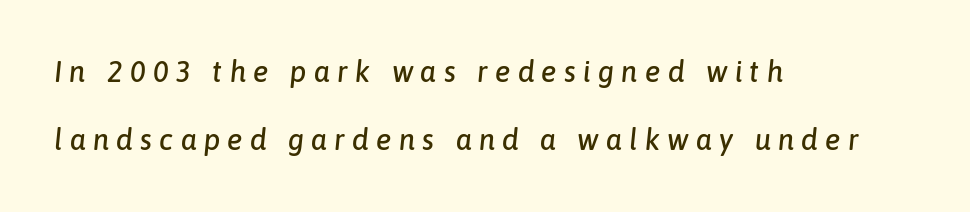
Q: Is the text italic (slanted)? A: Yes, it leans right by about 6 degrees.
Q: Is the text underlined? A: No.
Q: How is the paragraph aligned? A: Left-aligned.
Q: Is the spacing between letters normal or unusually wide? A: Unusually wide.
Q: Is the spacing between lines tight, normal or loose? A: Loose.
Q: Width (condensed, normal, or wide)? A: Normal.
Q: Stroke contrast? A: Low.
Q: x-height? A: Medium.
Q: Monospaced? A: No.
